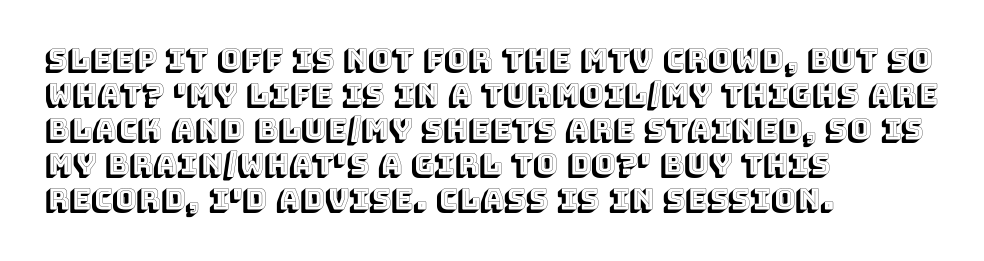
Q: Is the text italic (slanted)? A: No, it is upright.
Q: Is the text underlined? A: No.
Q: How is the paragraph aligned? A: Left-aligned.
Q: Is the spacing between letters normal or unusually wide? A: Normal.
Q: Width (condensed, normal, or wide)? A: Normal.
Q: x-height? A: Large.
Q: Monospaced? A: No.
